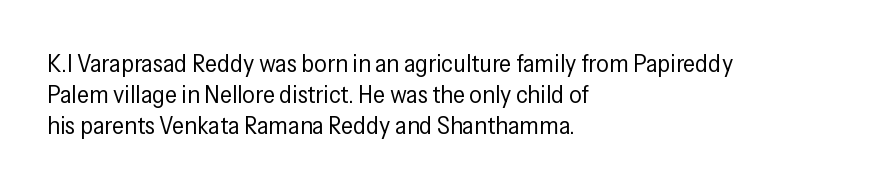
The image shows 25 px text type, upright; set left-aligned, line spacing 1.24x, normal letter spacing, not underlined.
